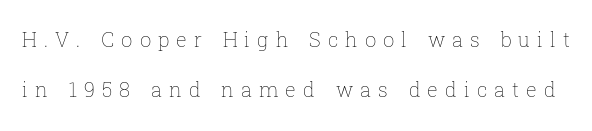
Q: Is the text bold? A: No.
Q: Is the text italic (slanted)? A: No, it is upright.
Q: Is the text underlined? A: No.
Q: Is the spacing between letters normal or unusually wide? A: Unusually wide.
Q: Is the spacing between lines tight, normal or loose? A: Loose.
